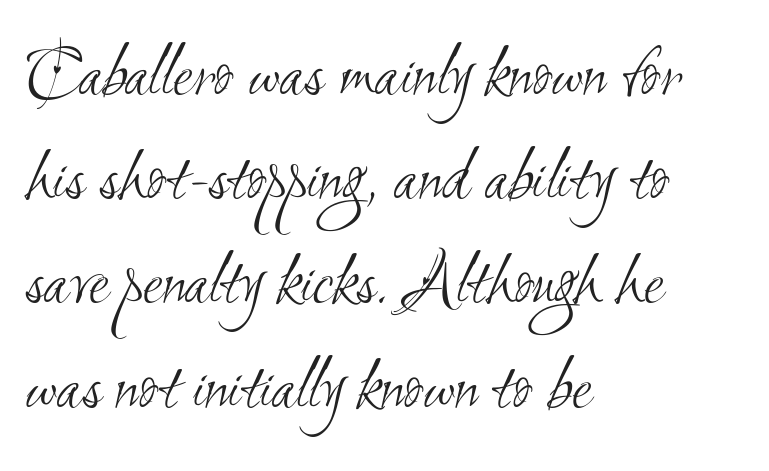
The characters display no serif detailing; their extremities are plain. This rendering features lettering with no underline. Is this a fixed-width face? No — the glyphs have proportional, varying widths. The setting favours the left margin, as ordinary paragraphs usually do. This sample keeps an unexceptional amount of space between lines.
